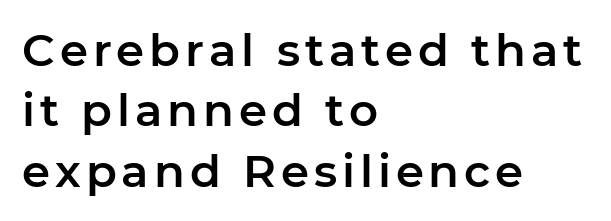
The image shows 45 px sans-serif type, upright; set left-aligned, normal line spacing (1.34x), not underlined; low stroke contrast and a medium x-height.
